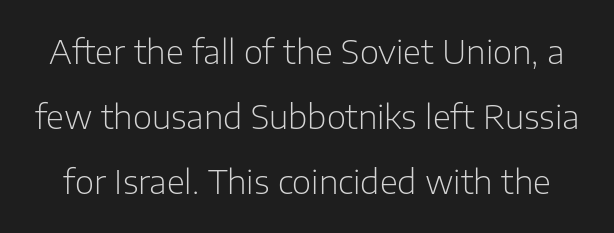
Q: Is the text bold? A: No.
Q: Is the text italic (slanted)? A: No, it is upright.
Q: Is the typeface a serif or a sans-serif typeface? A: Sans-serif.
Q: Is the text underlined? A: No.
Q: Is the spacing between letters normal or unusually wide? A: Normal.
Q: Is the spacing between lines tight, normal or loose? A: Loose.
Q: Width (condensed, normal, or wide)? A: Normal.
Q: Stroke contrast? A: Low.
Q: x-height? A: Medium.
Q: Monospaced? A: No.
